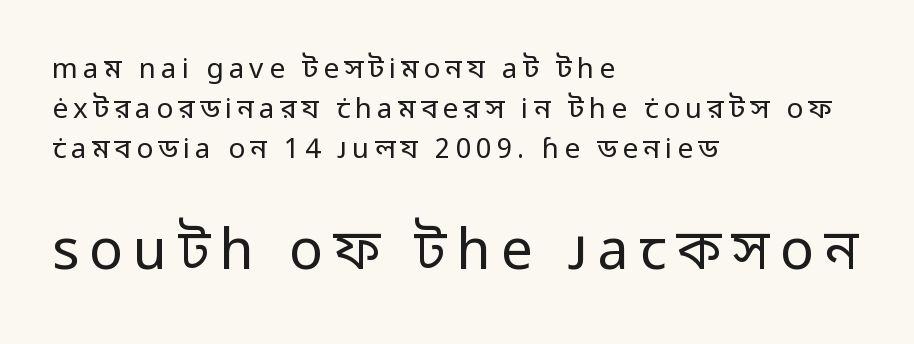
The image shows 56 px regular-weight sans-serif type, upright; set left-aligned, normal line spacing (1.43x), not underlined; the second (bottom) block is 2.0x larger; low stroke contrast and a medium x-height.
